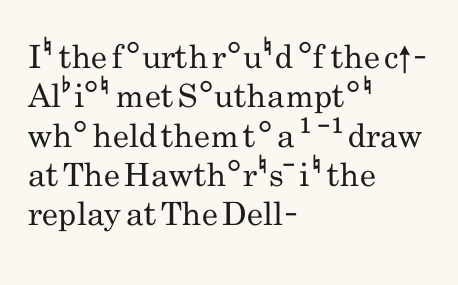
Quick note: not italic, upright. Here the designer chose a conventional face with non-uniform glyph widths. This rendering employs a face without finishing strokes, i.e., a sans-serif. Compared with typical body copy, the letter spacing here is the same.
